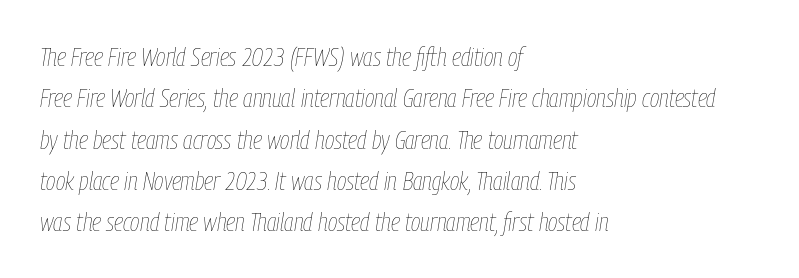
{"italic": "yes", "lean": "right", "slant_degrees": 9, "bold": "no", "underline": "no", "align": "left", "line_spacing": "normal", "line_spacing_ratio": 1.59, "letter_spacing": "normal", "letter_spacing_em": 0.0, "glyph_px": 26}
